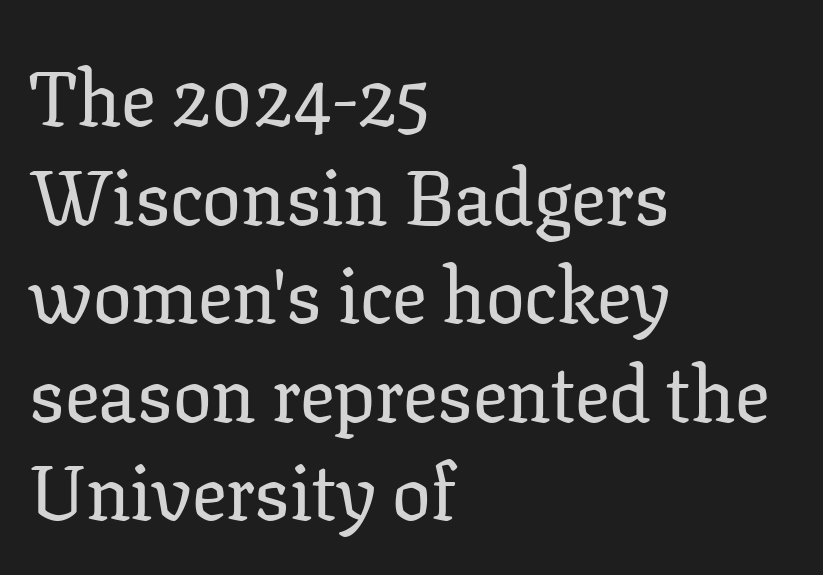
The image shows 77 px serif type, upright; set left-aligned, normal line spacing (1.28x), normal letter spacing, not underlined; low stroke contrast and a medium x-height.
